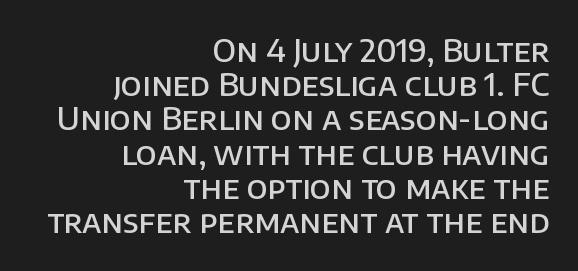
Spacing verdict: proportional, widths tailored to each character. A typesetter would call this leading minimal, almost set solid. The words here are not underlined. In terms of letterform style, serifs are entirely absent.
